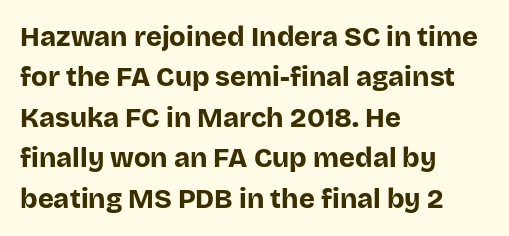
Q: Is the text bold? A: Yes.
Q: Is the text italic (slanted)? A: No, it is upright.
Q: Is the text underlined? A: No.
Q: How is the paragraph aligned? A: Left-aligned.
Q: Is the spacing between letters normal or unusually wide? A: Normal.
Q: Is the spacing between lines tight, normal or loose? A: Normal.
